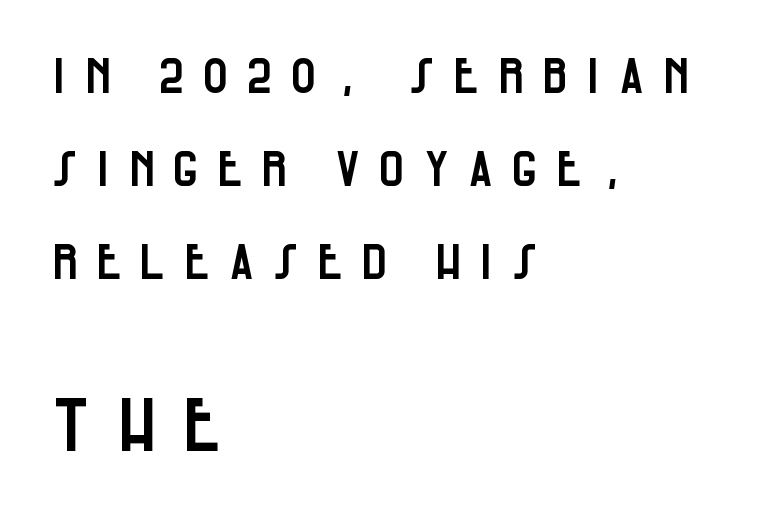
The image shows 73 px condensed sans-serif type, upright; set left-aligned, loose line spacing (1.9x), unusually wide letter spacing (+0.34 em), not underlined; the second (bottom) block is 1.49x larger; low stroke contrast and a large x-height.
